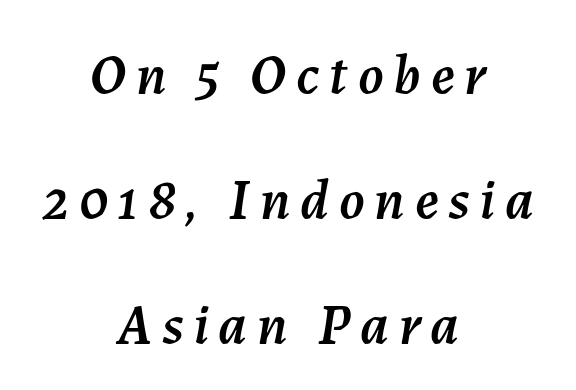
The image shows 57 px text type, italic (leaning right); set centered, loose line spacing (2.19x), not underlined; medium stroke contrast and a medium x-height.
